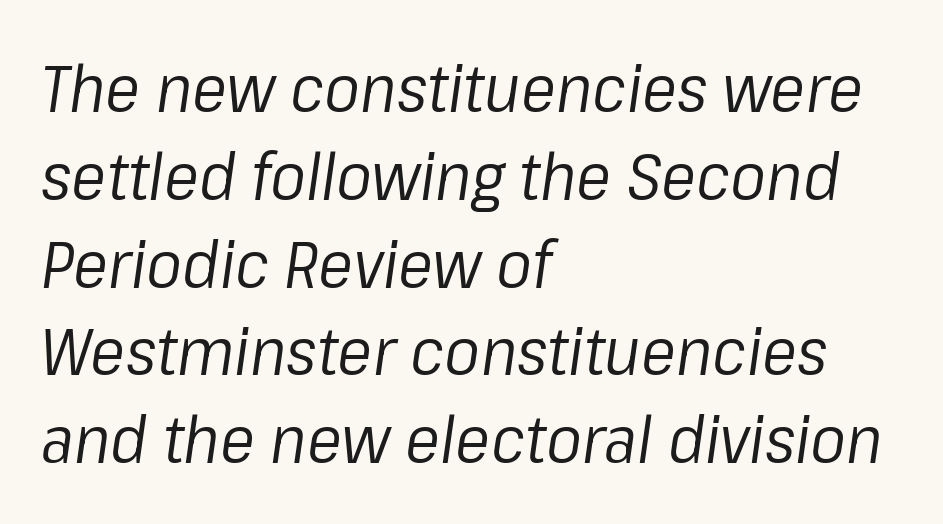
{"italic": "yes", "lean": "right", "slant_degrees": 8, "bold": "no", "weight": "regular", "width": "normal", "stroke_contrast": "low", "x_height": "medium", "monospaced": "no", "underline": "no", "align": "left", "line_spacing": "normal", "line_spacing_ratio": 1.33, "letter_spacing": "normal", "letter_spacing_em": 0.0, "glyph_px": 66}
